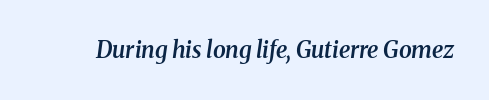
Italic? Definitely — the glyphs are oblique. Lines of text with bare space underneath. This sample uses plain, unmodified letter spacing. I'd describe the lettering as semibold — firm but not a full bold.
